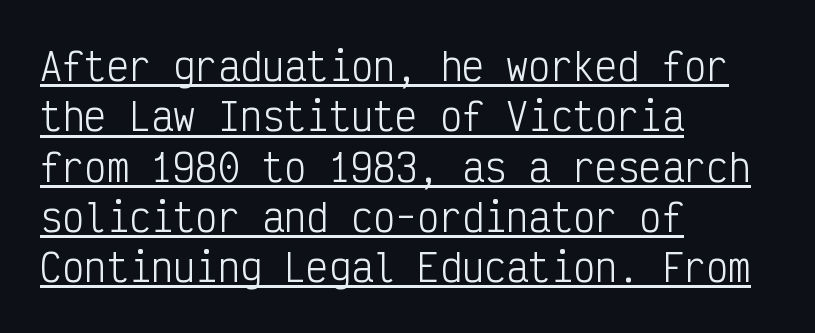
These lines stack with their left ends in a neat column. The line texture is even and compact thanks to regular tracking. These characters rest on top of a visible drawn line. Type style note: lacks serifs. Think of a typewriter: that constant character pitch is what you see here. Ascenders rise straight up at ninety degrees.
